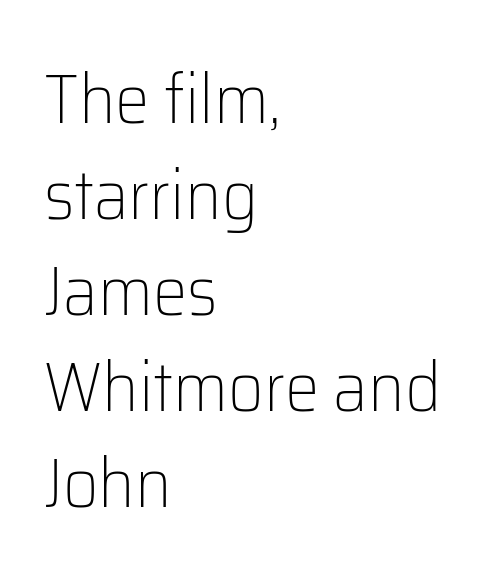
{"serif": "no", "italic": "no", "bold": "no", "weight": "light", "width": "normal", "stroke_contrast": "low", "x_height": "medium", "monospaced": "no", "underline": "no", "align": "left", "line_spacing": "normal", "line_spacing_ratio": 1.39, "letter_spacing": "normal", "letter_spacing_em": 0.0, "glyph_px": 69}
